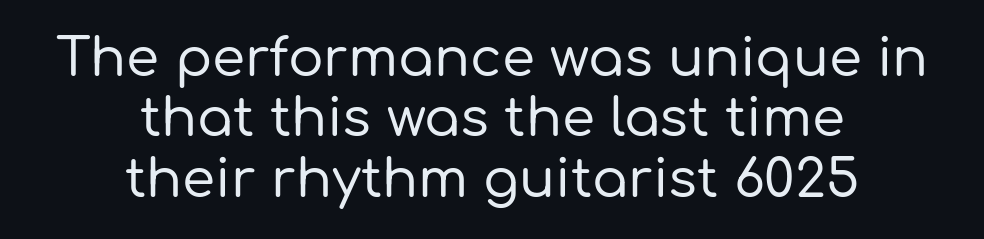
{"serif": "no", "italic": "no", "width": "normal", "stroke_contrast": "low", "x_height": "medium", "monospaced": "no", "underline": "no", "align": "center", "line_spacing": "tight", "line_spacing_ratio": 1.14, "letter_spacing": "normal", "letter_spacing_em": 0.0, "glyph_px": 53}
